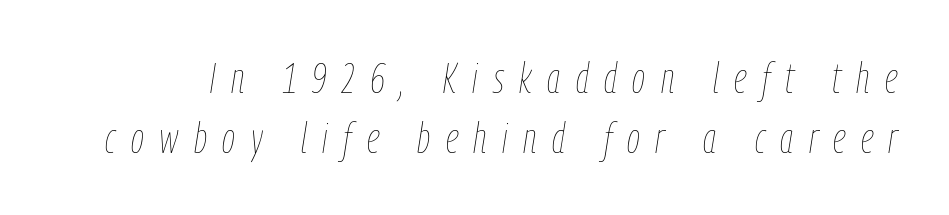
The image shows 42 px thin, condensed type, italic (leaning right); set normal line spacing (1.42x), unusually wide letter spacing (+0.37 em), not underlined; low stroke contrast and a medium x-height.
